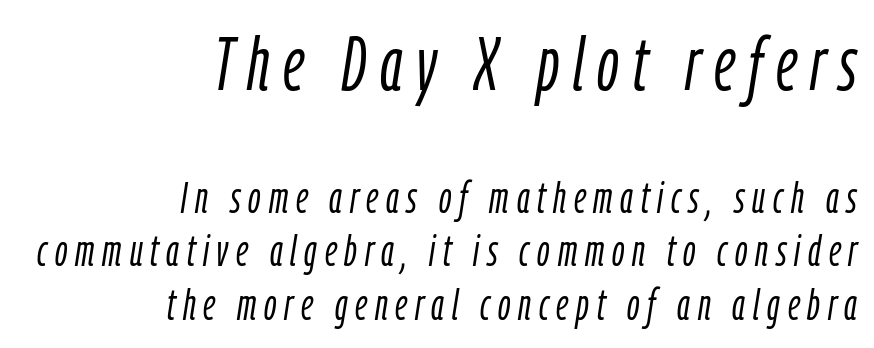
The image shows 75 px light, condensed type, italic (leaning right); set right-aligned, normal line spacing (1.25x), not underlined; the first (top) block is 1.74x larger; low stroke contrast and a medium x-height.
